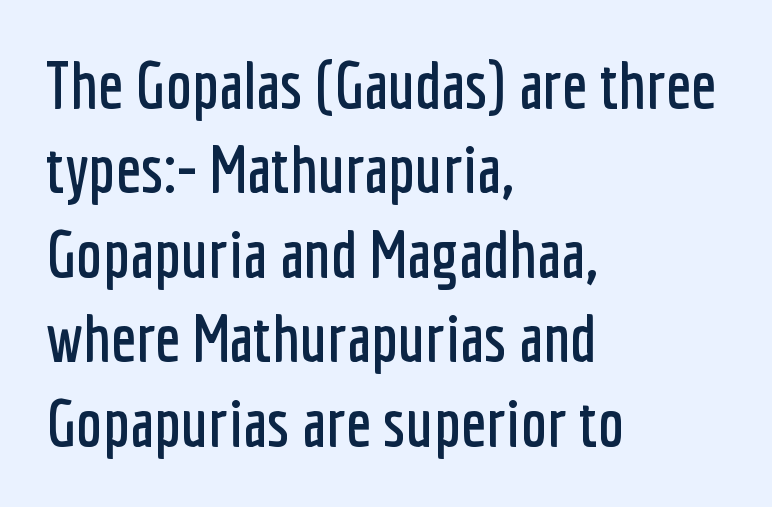
These lines keep a tight, regular rhythm from letter to letter. Looks like regular typesetting: each glyph gets only the width it needs. You can tell from the bare stems that sans-serif type was used. The words here are not underlined. Style check: upright.
